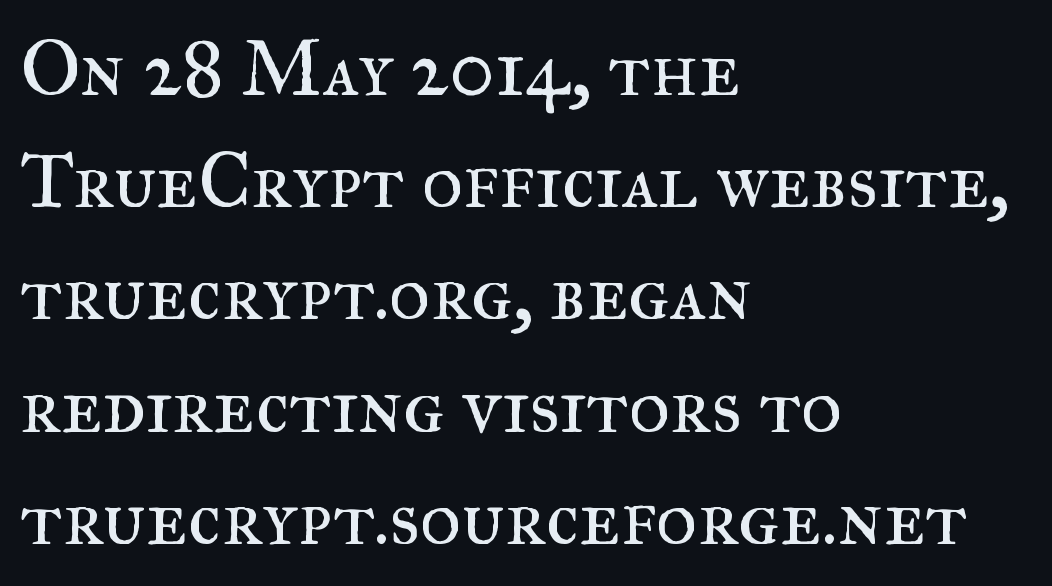
The image shows 79 px regular-weight serif type, upright; set left-aligned, normal line spacing (1.42x), normal letter spacing, not underlined; medium stroke contrast and a small x-height.
